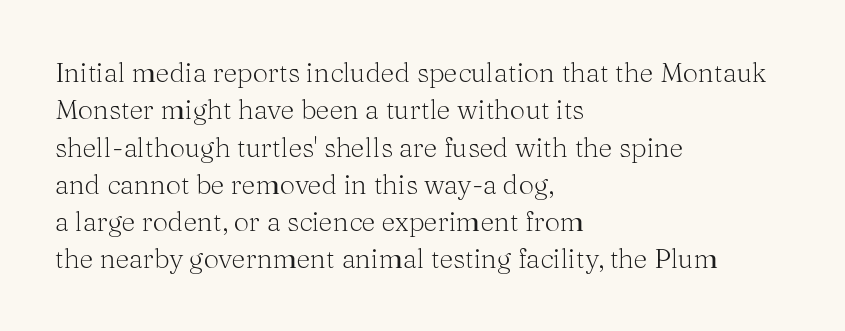
The image shows 27 px text type, upright; set left-aligned, normal line spacing (1.38x), normal letter spacing, not underlined.
